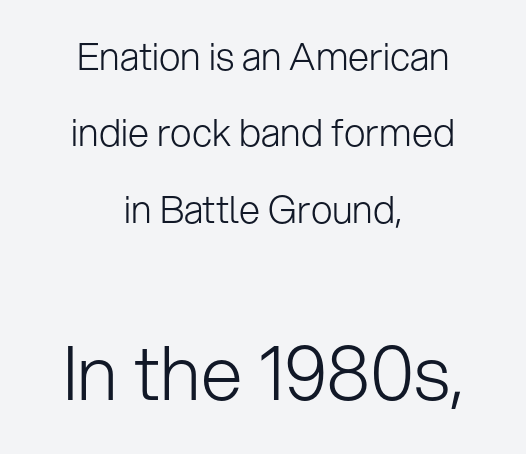
{"serif": "no", "italic": "no", "bold": "no", "weight": "light", "width": "normal", "stroke_contrast": "low", "x_height": "medium", "monospaced": "no", "underline": "no", "align": "center", "line_spacing": "loose", "line_spacing_ratio": 2.01, "letter_spacing": "normal", "letter_spacing_em": 0.0, "larger_block": "second", "size_ratio": 1.97, "glyph_px": 75}
